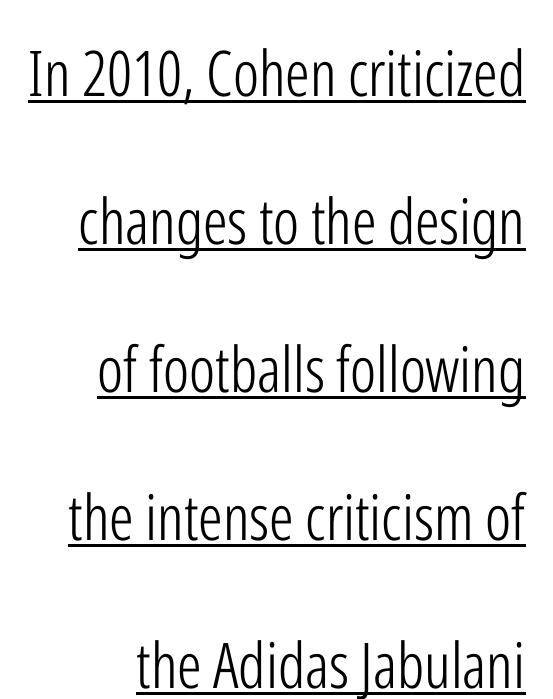
The image shows 63 px light, condensed sans-serif type, upright; set loose line spacing (2.35x), normal letter spacing, underlined; low stroke contrast and a medium x-height.
